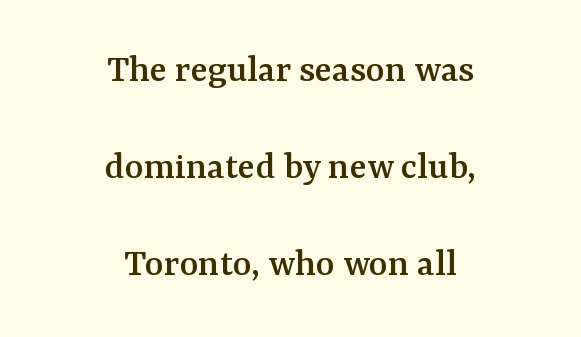
This sample trades compactness for vertical openness between lines. In terms of letterform style, serifs are clearly present. This sample uses plain, unmodified letter spacing. Notice how the stems are strictly vertical — no italics here. Proportional: the letters do not fall into vertical columns. The setting favours the middle, as headings and verse often do.
